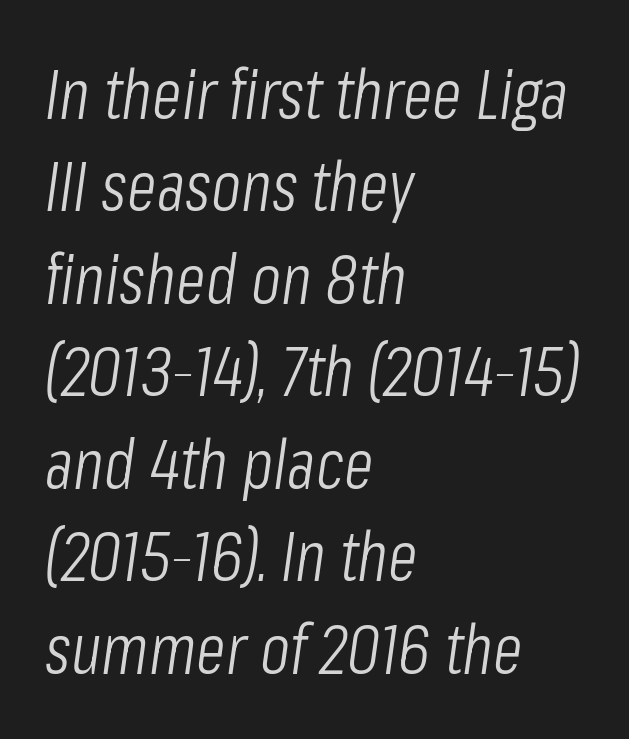
The image shows 69 px light, condensed type, italic (leaning right); set left-aligned, normal line spacing (1.34x), normal letter spacing, not underlined; low stroke contrast and a medium x-height.
